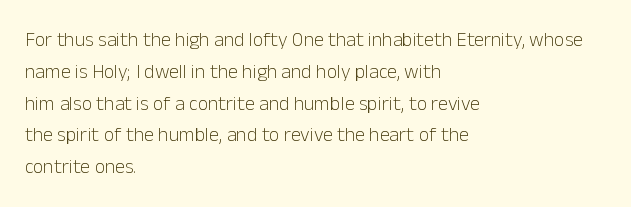
{"italic": "no", "bold": "no", "underline": "no", "align": "left", "line_spacing": "normal", "line_spacing_ratio": 1.59, "letter_spacing": "normal", "letter_spacing_em": 0.0, "glyph_px": 20}
